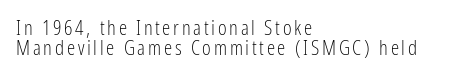
Q: Is the text bold? A: No.
Q: Is the text italic (slanted)? A: No, it is upright.
Q: Is the text underlined? A: No.
Q: How is the paragraph aligned? A: Left-aligned.
Q: Is the spacing between lines tight, normal or loose? A: Tight.
